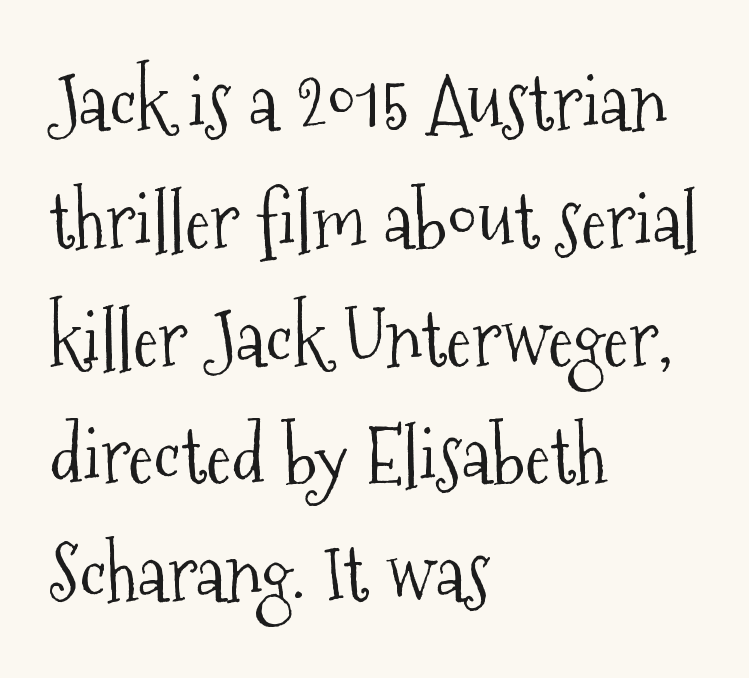
Q: Is the text bold? A: No.
Q: Is the text italic (slanted)? A: No, it is upright.
Q: Is the typeface a serif or a sans-serif typeface? A: Serif.
Q: Is the text underlined? A: No.
Q: How is the paragraph aligned? A: Left-aligned.
Q: Is the spacing between letters normal or unusually wide? A: Normal.
Q: Is the spacing between lines tight, normal or loose? A: Normal.
Q: Width (condensed, normal, or wide)? A: Condensed.
Q: Stroke contrast? A: Medium.
Q: x-height? A: Medium.
Q: Monospaced? A: No.
